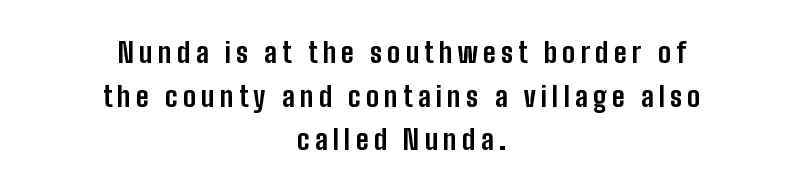
The image shows 28 px bold, condensed sans-serif type, upright; set centered, normal line spacing (1.56x), not underlined; low stroke contrast and a medium x-height.
